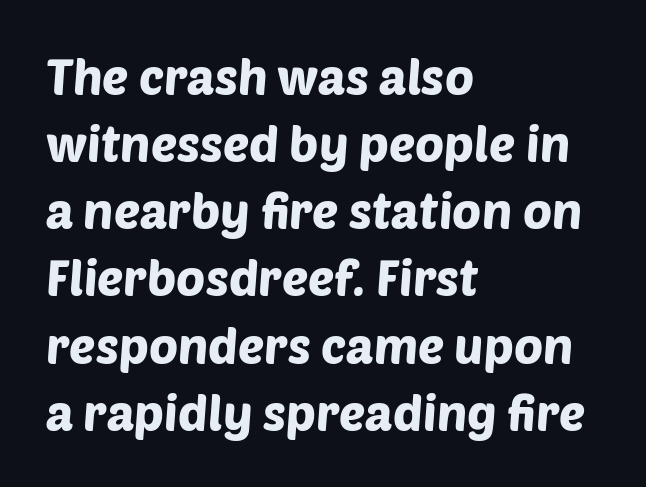
The image shows 49 px sans-serif type; set left-aligned, normal line spacing (1.37x), normal letter spacing, not underlined; low stroke contrast and a large x-height.
